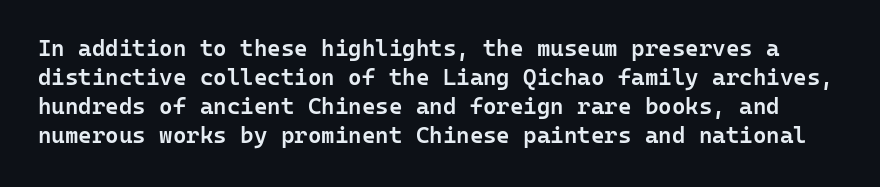
{"italic": "no", "bold": "semi", "underline": "no", "line_spacing": "normal", "line_spacing_ratio": 1.26, "letter_spacing": "normal", "letter_spacing_em": 0.0, "glyph_px": 23}
